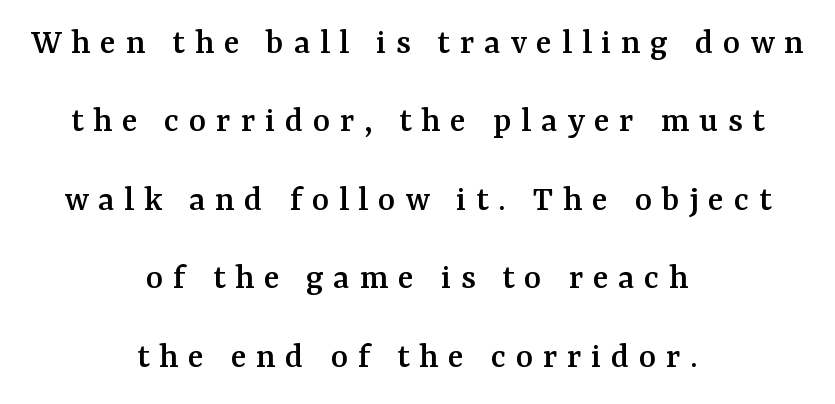
These lines are rendered in a variable-pitch font. I'd call this a serif setting — the letters wear small feet. This sample trades compactness for vertical openness between lines. Type without underlining. These lines are centered, leaving both edges ragged. Does the lettering tilt? It doesn't — this is upright.
